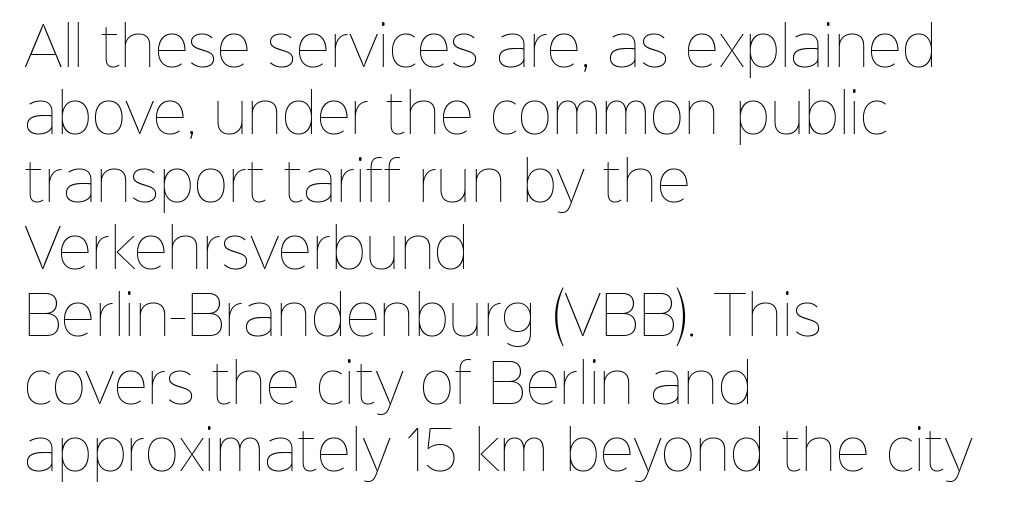
{"italic": "no", "bold": "no", "weight": "thin", "width": "normal", "stroke_contrast": "low", "x_height": "medium", "monospaced": "no", "underline": "no", "align": "left", "line_spacing": "normal", "line_spacing_ratio": 1.27, "letter_spacing": "normal", "letter_spacing_em": 0.0, "glyph_px": 53}
